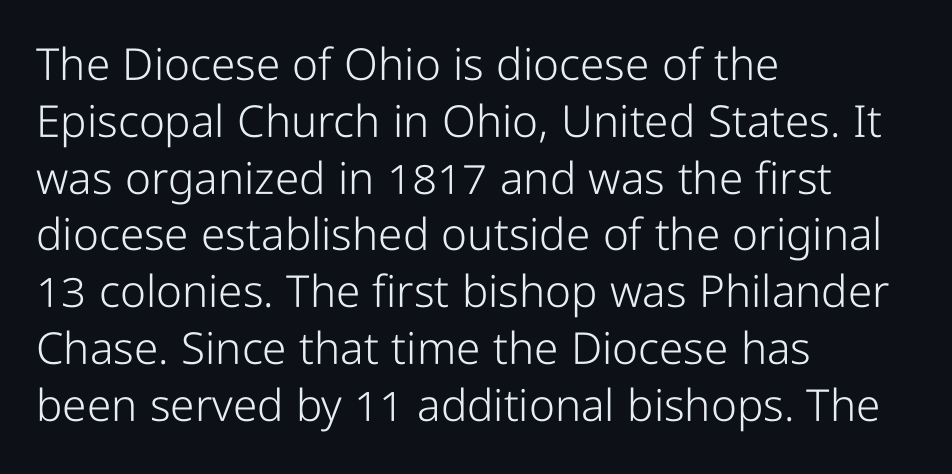
The image shows 44 px light, condensed sans-serif type, upright; set left-aligned, normal line spacing (1.29x), normal letter spacing, not underlined; low stroke contrast and a medium x-height.
